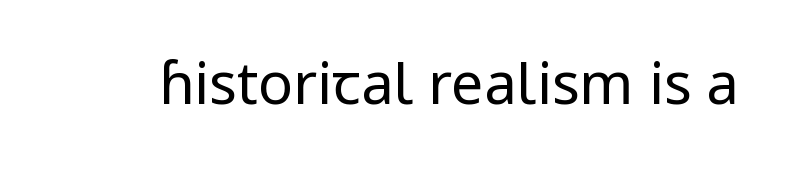
Compared with a typical body face, this is equally light or lighter still. Each letter keeps its own natural width here, so spacing adapts to shape. A typesetter would mark this as roman, not italic. I'd call this a sans setting — the letters go barefoot. Honestly, the letter spacing is just normal — you wouldn't notice it.
